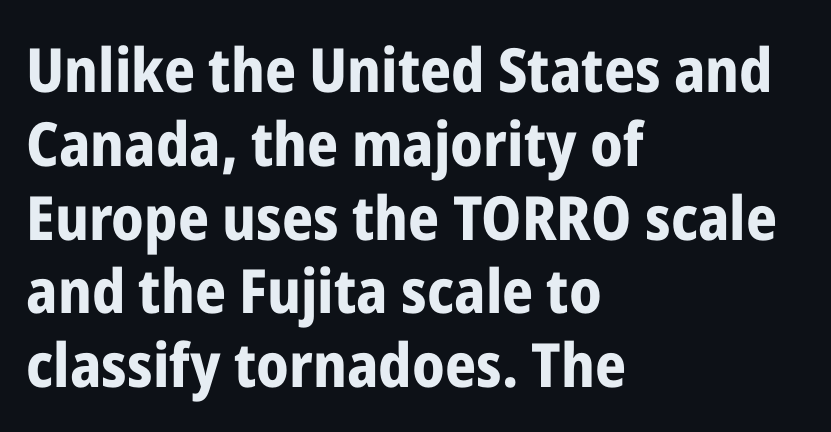
{"serif": "no", "italic": "no", "bold": "yes", "weight": "bold", "width": "condensed", "stroke_contrast": "low", "x_height": "medium", "monospaced": "no", "underline": "no", "align": "left", "line_spacing_ratio": 1.21, "letter_spacing": "normal", "letter_spacing_em": 0.0, "glyph_px": 61}
